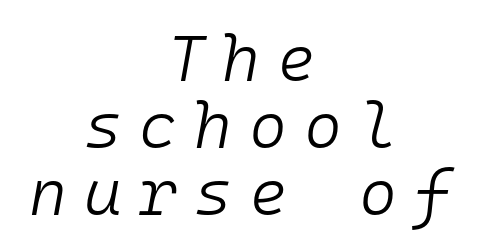
Q: Is the text bold? A: No.
Q: Is the text italic (slanted)? A: Yes, it leans right by about 10 degrees.
Q: Is the text underlined? A: No.
Q: How is the paragraph aligned? A: Centered.
Q: Is the spacing between letters normal or unusually wide? A: Unusually wide.
Q: Is the spacing between lines tight, normal or loose? A: Tight.
Q: Width (condensed, normal, or wide)? A: Normal.
Q: Stroke contrast? A: Low.
Q: x-height? A: Medium.
Q: Monospaced? A: Yes.
